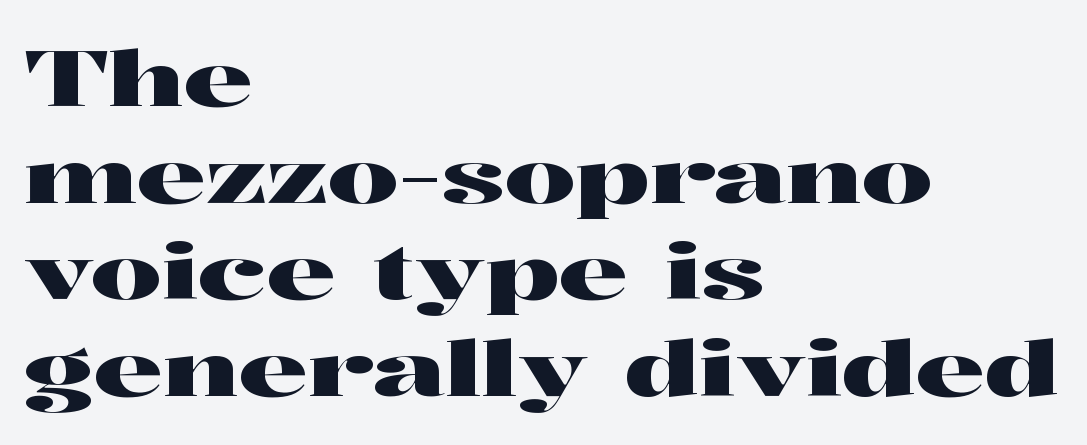
{"serif": "yes", "italic": "no", "width": "wide", "stroke_contrast": "high", "x_height": "medium", "monospaced": "no", "underline": "no", "align": "left", "line_spacing_ratio": 1.24, "letter_spacing": "normal", "letter_spacing_em": 0.0, "glyph_px": 78}
